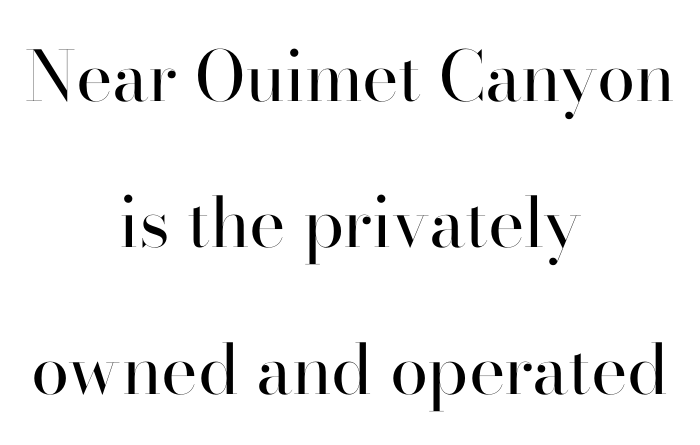
Stems and bowls with no extra thickness — not bold. The lines in this sample share a center point and differ in where they start and stop. The specimen omits any rule beneath the text block's lines. This block would shrink considerably if given ordinary leading; it's expanded now. Think of a printed novel: that variable character pitch is what you see here.
